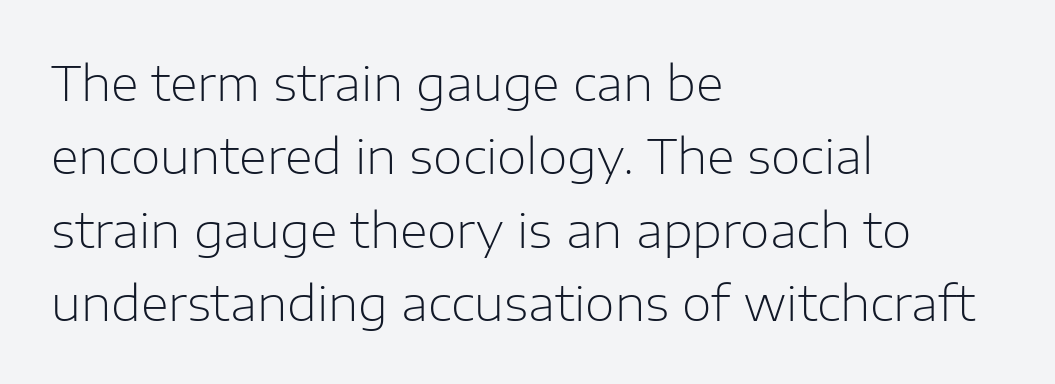
{"serif": "no", "italic": "no", "bold": "no", "weight": "light", "width": "normal", "stroke_contrast": "low", "x_height": "medium", "monospaced": "no", "underline": "no", "align": "left", "line_spacing": "normal", "line_spacing_ratio": 1.53, "letter_spacing": "normal", "letter_spacing_em": 0.0, "glyph_px": 48}
